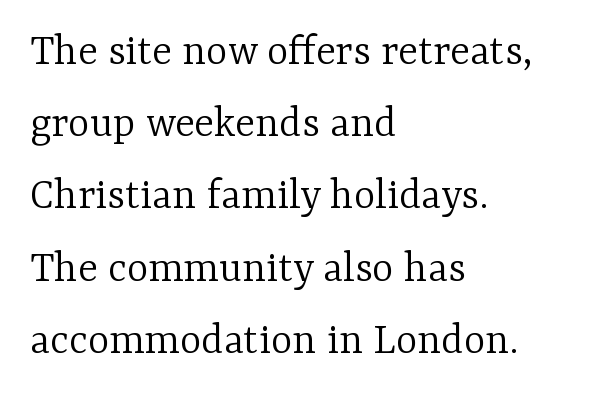
The image shows 46 px light serif type, upright; set left-aligned, normal line spacing (1.57x), normal letter spacing, not underlined; low stroke contrast and a medium x-height.
